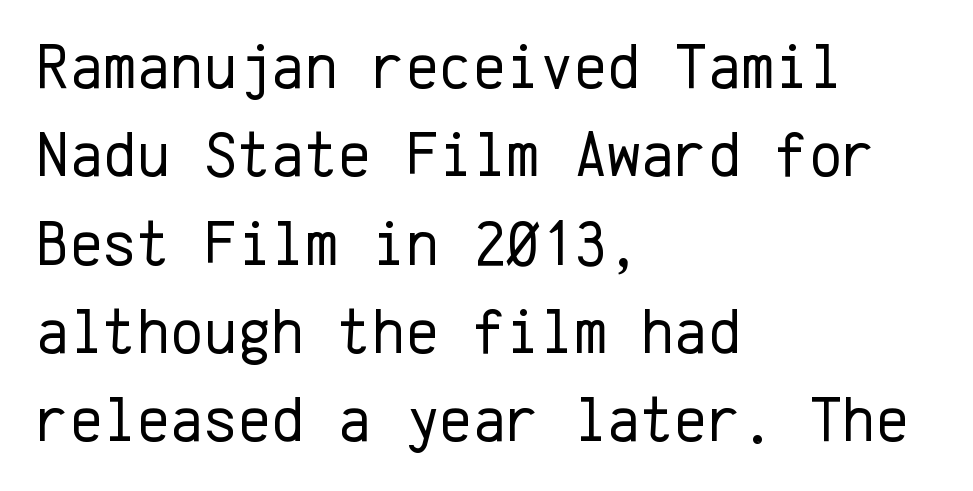
The image shows 64 px regular-weight sans-serif type, upright, monospaced; set left-aligned, normal line spacing (1.38x), normal letter spacing, not underlined; low stroke contrast and a medium x-height.
